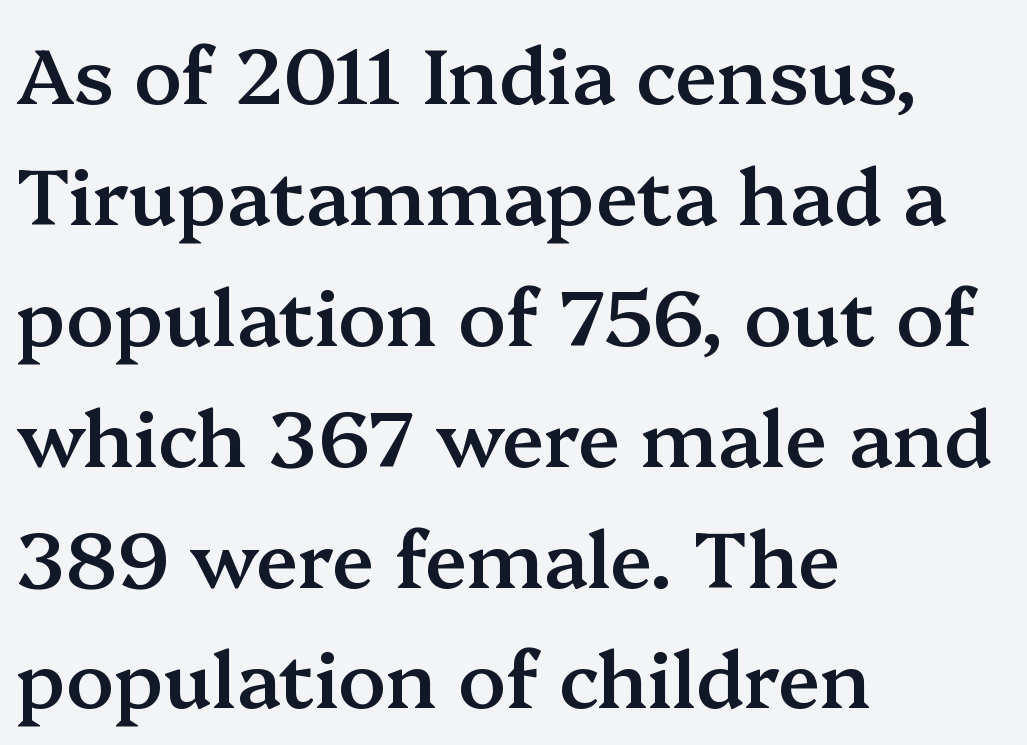
Q: Is the text bold? A: Semi-bold.
Q: Is the text italic (slanted)? A: No, it is upright.
Q: Is the typeface a serif or a sans-serif typeface? A: Serif.
Q: Is the text underlined? A: No.
Q: How is the paragraph aligned? A: Left-aligned.
Q: Is the spacing between letters normal or unusually wide? A: Normal.
Q: Is the spacing between lines tight, normal or loose? A: Normal.
Q: Width (condensed, normal, or wide)? A: Normal.
Q: Stroke contrast? A: Medium.
Q: x-height? A: Medium.
Q: Monospaced? A: No.
